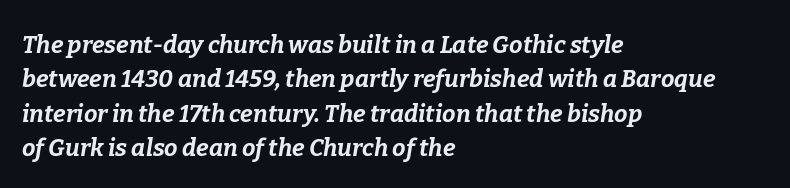
{"italic": "yes", "lean": "right", "slant_degrees": 9, "bold": "yes", "underline": "no", "align": "left", "line_spacing": "normal", "line_spacing_ratio": 1.43, "letter_spacing": "normal", "letter_spacing_em": 0.0, "glyph_px": 24}
